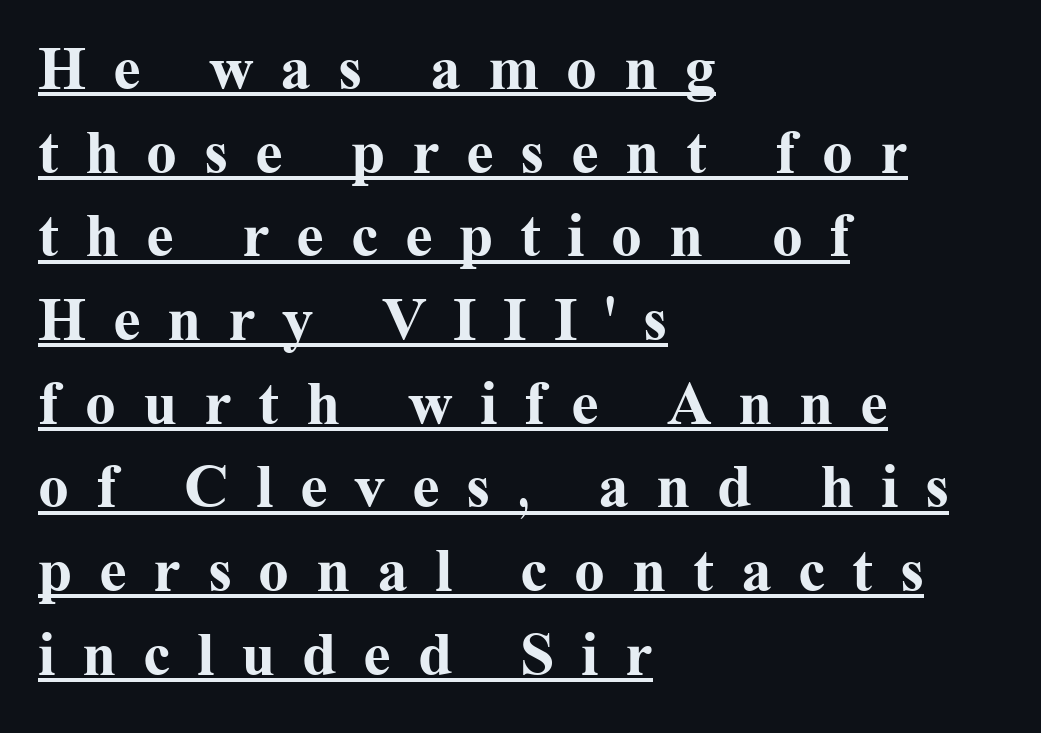
Here the designer chose a conventional face with non-uniform glyph widths. All the whitespace from short lines collects on the right. In designer terms, the underline attribute is active on this setting. Italic: no, the glyphs are upright roman. The text was rendered using a seriffed face with decorative stroke endings. Inter-character spacing is expanded well beyond the font's built-in metrics.
